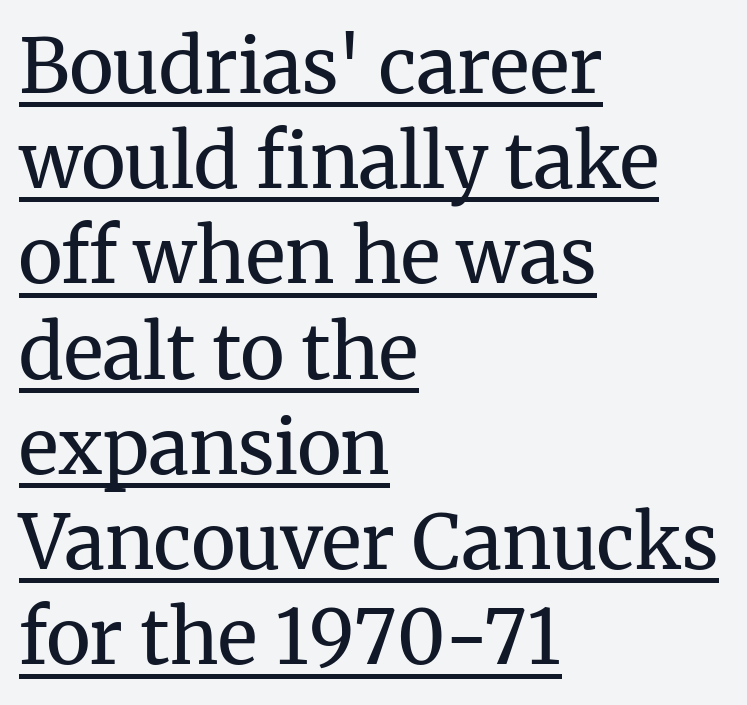
The image shows 75 px regular-weight serif type, upright; set left-aligned, normal line spacing (1.27x), normal letter spacing, underlined; medium stroke contrast and a medium x-height.
